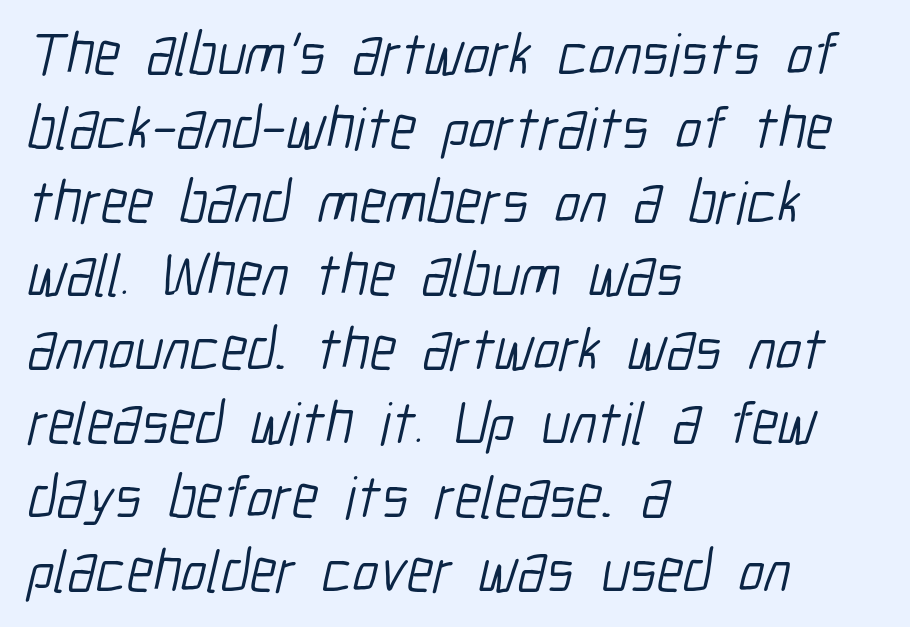
Q: Is the text bold? A: No.
Q: Is the typeface a serif or a sans-serif typeface? A: Sans-serif.
Q: Is the text underlined? A: No.
Q: How is the paragraph aligned? A: Left-aligned.
Q: Is the spacing between letters normal or unusually wide? A: Normal.
Q: Width (condensed, normal, or wide)? A: Condensed.
Q: Stroke contrast? A: Low.
Q: x-height? A: Medium.
Q: Monospaced? A: No.
